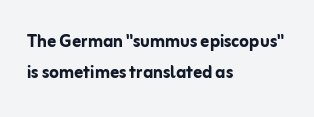
The image shows 22 px bold type, upright; set left-aligned, normal line spacing (1.43x), normal letter spacing, not underlined.
